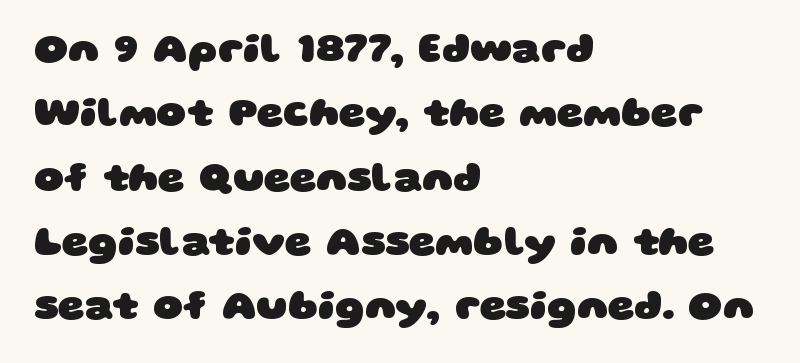
{"serif": "no", "bold": "yes", "weight": "heavy", "width": "wide", "stroke_contrast": "low", "x_height": "large", "monospaced": "no", "underline": "no", "align": "left", "line_spacing": "normal", "line_spacing_ratio": 1.57, "letter_spacing": "normal", "letter_spacing_em": 0.0, "glyph_px": 41}
